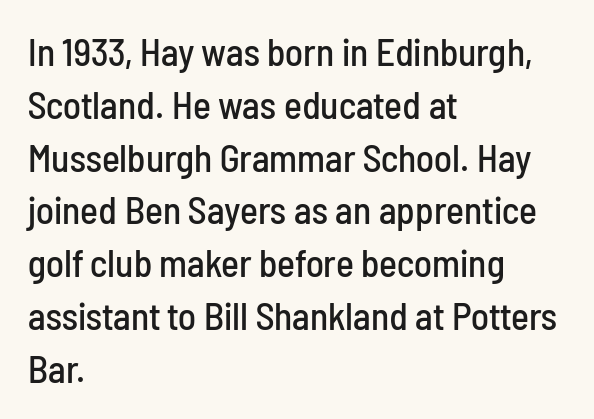
{"serif": "no", "italic": "no", "width": "condensed", "stroke_contrast": "low", "x_height": "medium", "monospaced": "no", "underline": "no", "align": "left", "line_spacing": "normal", "line_spacing_ratio": 1.39, "letter_spacing": "normal", "letter_spacing_em": 0.0, "glyph_px": 38}
